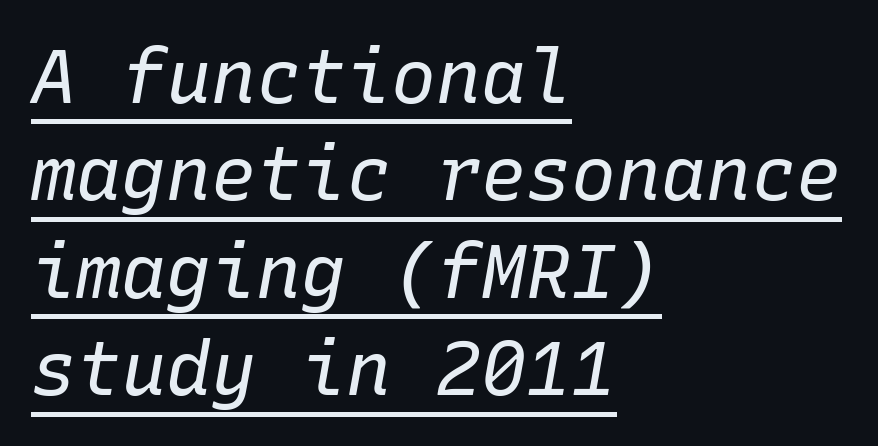
This sample is left-justified, so line endings fall wherever the words run out. The face used here has a pronounced slope to its letters. Monospaced: the letters line up in strict vertical columns. Weight class: somewhere from thin through regular.
